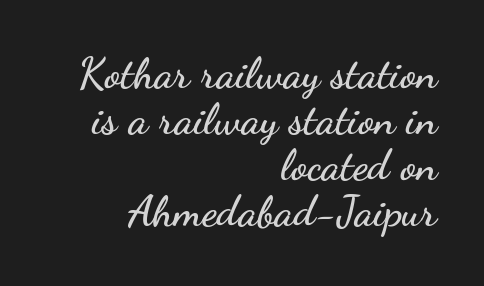
Q: Is the text italic (slanted)? A: Yes.
Q: Is the typeface a serif or a sans-serif typeface? A: Sans-serif.
Q: Is the text underlined? A: No.
Q: How is the paragraph aligned? A: Right-aligned.
Q: Is the spacing between letters normal or unusually wide? A: Normal.
Q: Is the spacing between lines tight, normal or loose? A: Tight.
Q: Width (condensed, normal, or wide)? A: Wide.
Q: Stroke contrast? A: Low.
Q: x-height? A: Small.
Q: Monospaced? A: No.
